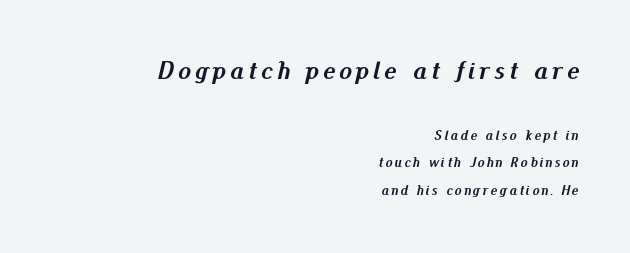
{"italic": "yes", "lean": "right", "slant_degrees": 13, "bold": "yes", "underline": "no", "align": "right", "line_spacing": "loose", "line_spacing_ratio": 1.99, "larger_block": "first", "size_ratio": 1.86, "glyph_px": 26}
